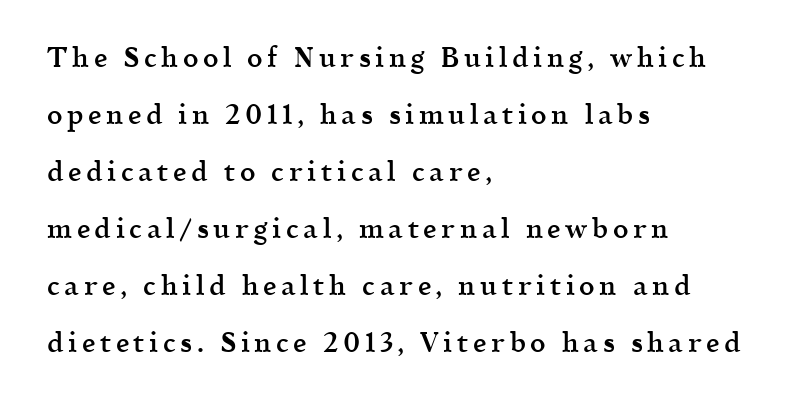
The space directly below the letters is spotless. A great deal of white space separates one row of letters from the next. Tall strokes in this sample are plumb rather than angled. Does the copy run flush right? No — it runs flush left. The characters look somewhat weighty, a semibold short of true bold.
